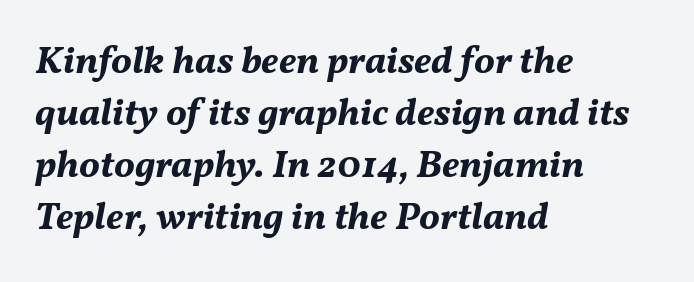
The image shows 39 px bold type, italic (leaning right); set left-aligned, normal line spacing (1.33x), normal letter spacing, not underlined; medium stroke contrast and a medium x-height.
